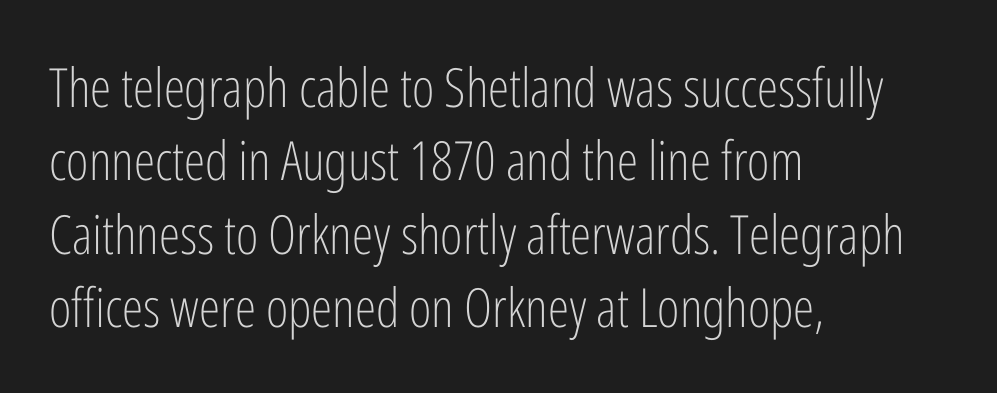
Q: Is the text bold? A: No.
Q: Is the text italic (slanted)? A: No, it is upright.
Q: Is the typeface a serif or a sans-serif typeface? A: Sans-serif.
Q: Is the text underlined? A: No.
Q: How is the paragraph aligned? A: Left-aligned.
Q: Is the spacing between letters normal or unusually wide? A: Normal.
Q: Is the spacing between lines tight, normal or loose? A: Normal.
Q: Width (condensed, normal, or wide)? A: Condensed.
Q: Stroke contrast? A: Low.
Q: x-height? A: Medium.
Q: Monospaced? A: No.
